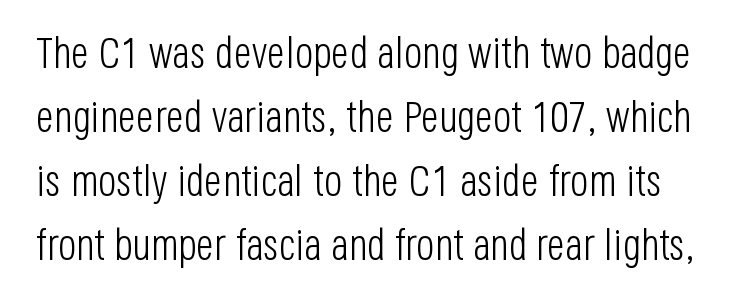
Inter-character spacing is left at the font's built-in metrics. Posture: vertical. The passage shown is not underscored anywhere. No heavy texture on the line: the type isn't bold. Interline gaps are of average width in this sample.
